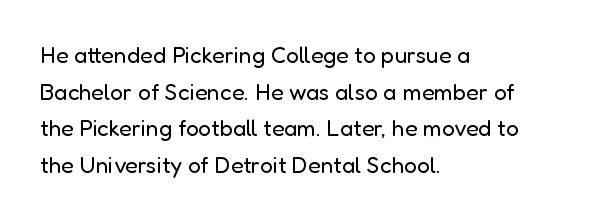
The image shows 23 px text type, upright; set left-aligned, normal line spacing (1.59x), normal letter spacing, not underlined.
